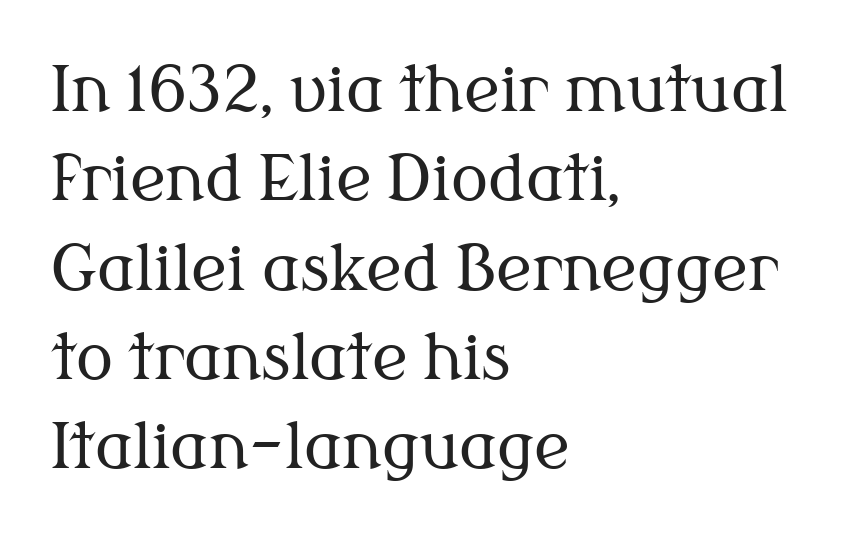
Q: Is the text bold? A: No.
Q: Is the text italic (slanted)? A: No, it is upright.
Q: Is the typeface a serif or a sans-serif typeface? A: Serif.
Q: Is the text underlined? A: No.
Q: How is the paragraph aligned? A: Left-aligned.
Q: Is the spacing between letters normal or unusually wide? A: Normal.
Q: Is the spacing between lines tight, normal or loose? A: Normal.
Q: Width (condensed, normal, or wide)? A: Normal.
Q: Stroke contrast? A: Medium.
Q: x-height? A: Medium.
Q: Monospaced? A: No.
